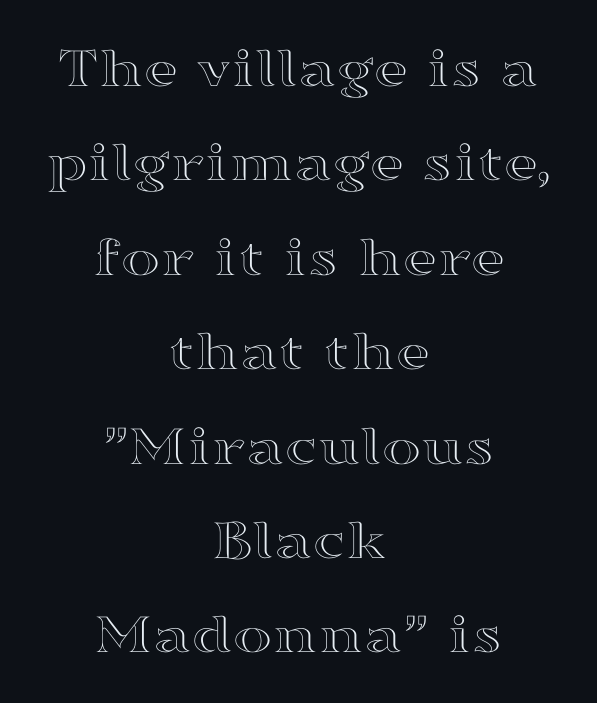
Q: Is the text italic (slanted)? A: No, it is upright.
Q: Is the text underlined? A: No.
Q: How is the paragraph aligned? A: Centered.
Q: Is the spacing between letters normal or unusually wide? A: Normal.
Q: Is the spacing between lines tight, normal or loose? A: Normal.
Q: Width (condensed, normal, or wide)? A: Wide.
Q: x-height? A: Medium.
Q: Monospaced? A: No.
